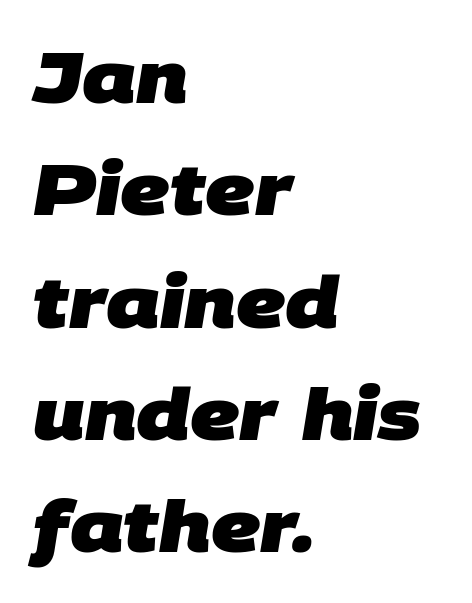
Q: Is the text bold? A: Yes.
Q: Is the typeface a serif or a sans-serif typeface? A: Sans-serif.
Q: Is the text underlined? A: No.
Q: How is the paragraph aligned? A: Left-aligned.
Q: Is the spacing between letters normal or unusually wide? A: Normal.
Q: Is the spacing between lines tight, normal or loose? A: Normal.
Q: Width (condensed, normal, or wide)? A: Normal.
Q: Stroke contrast? A: Low.
Q: x-height? A: Large.
Q: Monospaced? A: No.
